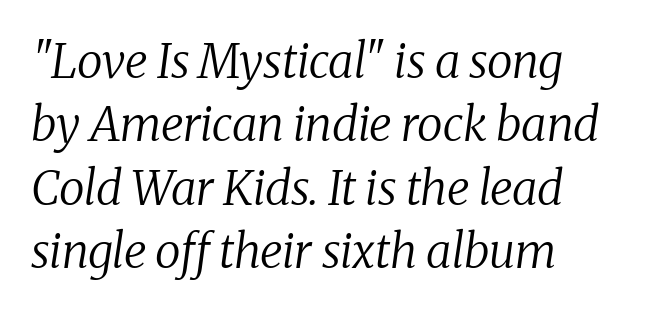
The image shows 47 px regular-weight serif type, italic (leaning right); set normal line spacing (1.35x), normal letter spacing, not underlined; medium stroke contrast and a medium x-height.
